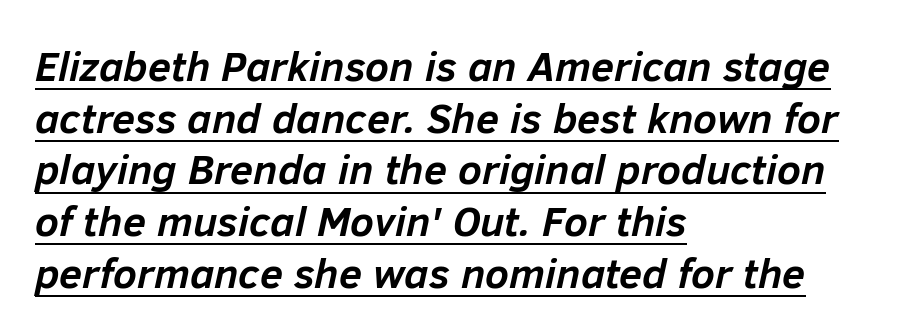
{"italic": "yes", "lean": "right", "slant_degrees": 12, "bold": "yes", "weight": "semibold", "width": "normal", "stroke_contrast": "low", "x_height": "medium", "monospaced": "no", "underline": "yes", "align": "left", "line_spacing_ratio": 1.23, "letter_spacing": "normal", "letter_spacing_em": 0.0, "glyph_px": 42}
